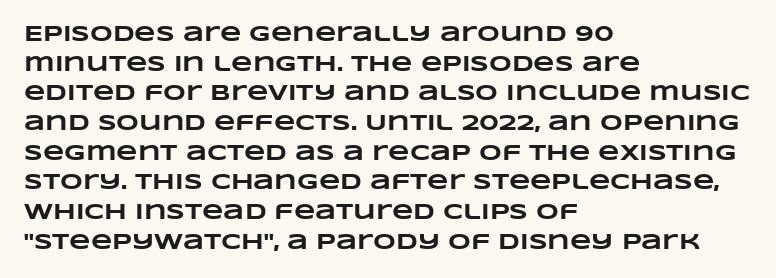
Q: Is the text bold? A: Yes.
Q: Is the text underlined? A: No.
Q: How is the paragraph aligned? A: Left-aligned.
Q: Is the spacing between letters normal or unusually wide? A: Normal.
Q: Is the spacing between lines tight, normal or loose? A: Normal.
